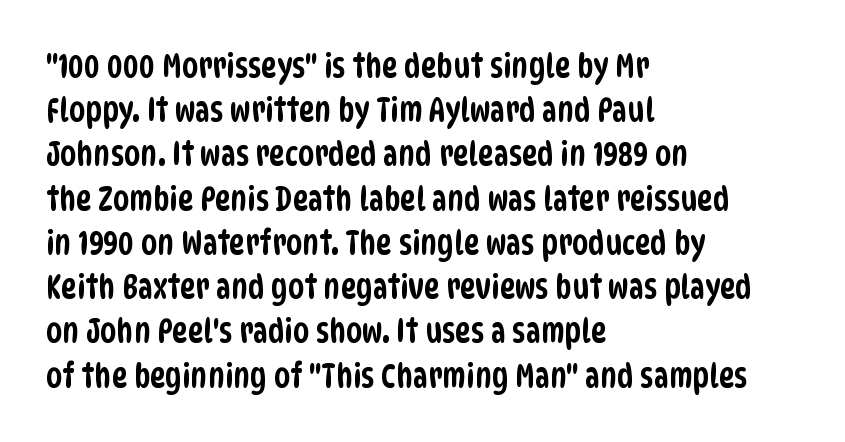
Compared with typical paragraphs, the rows here are spaced about the same. Varying glyph widths throughout — classic text-font behaviour. Does the type have serifs? No, each stem ends abruptly. The typesetter chose a ragged-right arrangement here. You could call the tracking neutral — neither tight nor loose.
